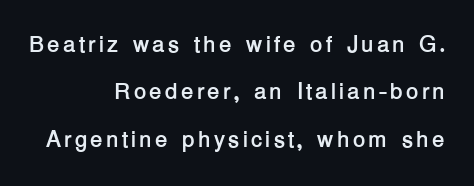
{"italic": "no", "bold": "yes", "underline": "no", "align": "right", "line_spacing": "loose", "line_spacing_ratio": 2.06, "glyph_px": 23}
